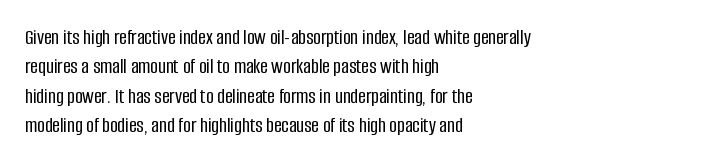
The image shows 21 px text type, upright; set left-aligned, normal line spacing (1.4x), normal letter spacing, not underlined.
